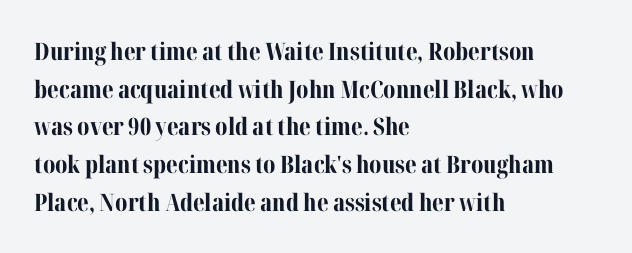
The image shows 24 px bold type, upright; set left-aligned, normal line spacing (1.57x), normal letter spacing, not underlined.
